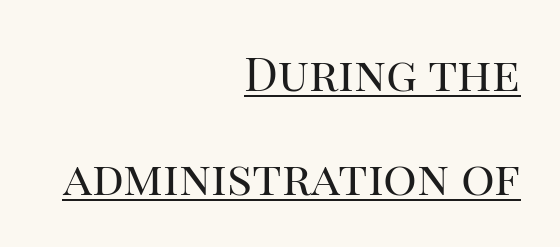
Q: Is the text bold? A: No.
Q: Is the text italic (slanted)? A: No, it is upright.
Q: Is the typeface a serif or a sans-serif typeface? A: Serif.
Q: Is the text underlined? A: Yes.
Q: How is the paragraph aligned? A: Right-aligned.
Q: Is the spacing between letters normal or unusually wide? A: Normal.
Q: Is the spacing between lines tight, normal or loose? A: Loose.
Q: Width (condensed, normal, or wide)? A: Normal.
Q: Stroke contrast? A: High.
Q: x-height? A: Large.
Q: Monospaced? A: No.
